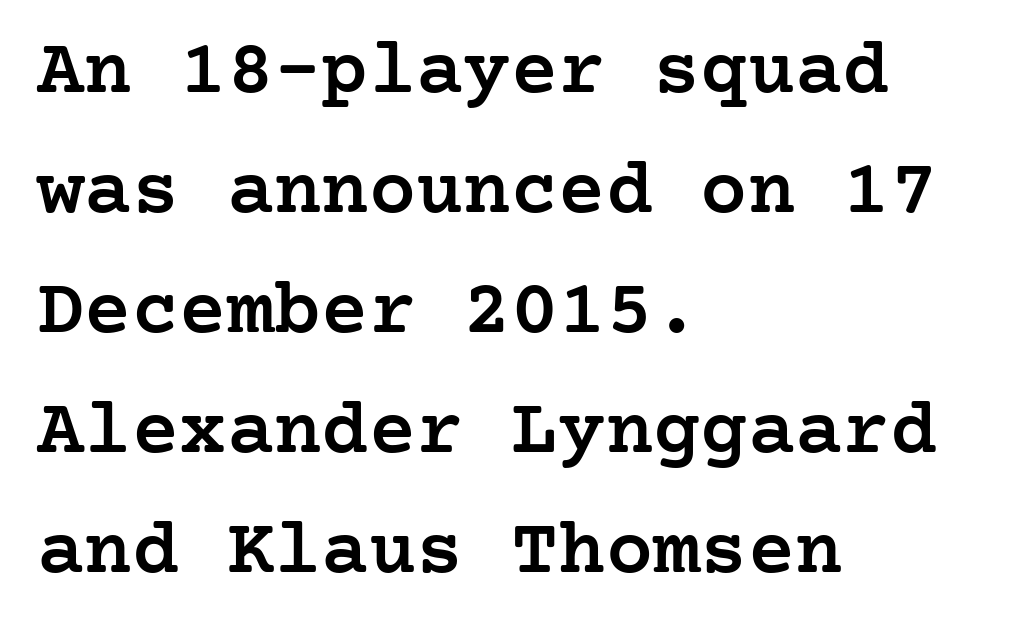
{"serif": "yes", "italic": "no", "bold": "semi", "weight": "semibold", "width": "normal", "stroke_contrast": "low", "x_height": "medium", "underline": "no", "align": "left", "line_spacing": "normal", "line_spacing_ratio": 1.52, "letter_spacing": "normal", "letter_spacing_em": 0.0, "glyph_px": 79}
